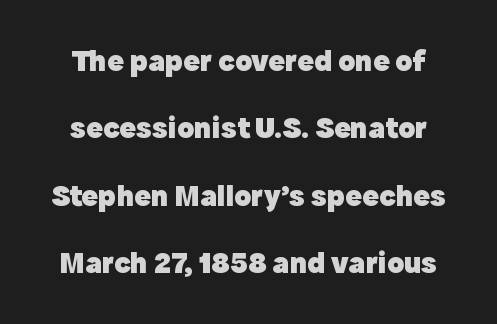
The space beneath each line is pristine and unruled. Is there much room between lines? Yes — plenty of vertical air separates them. A typesetter would call this zero additional tracking. Character widths vary here, with narrow letters taking less room than wide ones. Notice how the stems are strictly vertical — no italics here. The characters display no serif detailing; their extremities are plain.
